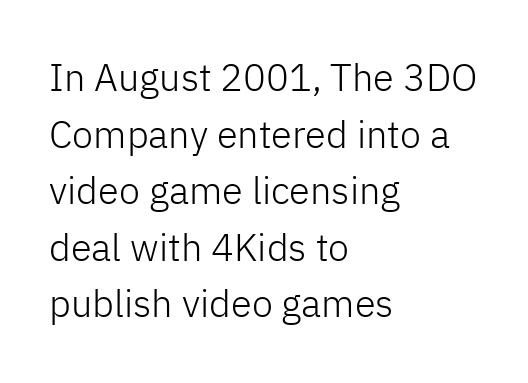
The image shows 38 px light sans-serif type, upright; set left-aligned, normal line spacing (1.49x), normal letter spacing, not underlined; low stroke contrast and a medium x-height.
